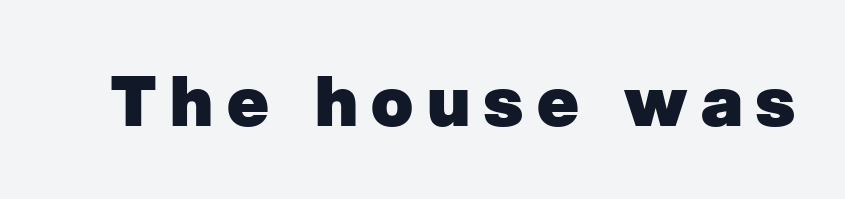
Character widths vary here, with narrow letters taking less room than wide ones. Serif or sans? Sans — the stroke terminals are bare. Is the type bold? Yes — the strokes are clearly thick and heavy. The gaps between neighbouring characters are conspicuously large. Clear beneath every line of the passage.
